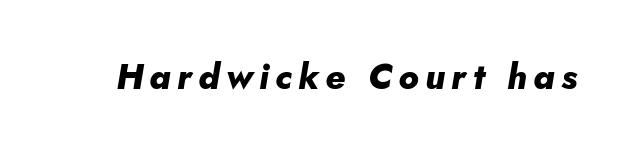
{"italic": "yes", "lean": "right", "slant_degrees": 10, "bold": "yes", "weight": "heavy", "width": "normal", "stroke_contrast": "low", "x_height": "small", "monospaced": "no", "underline": "no", "glyph_px": 35}
